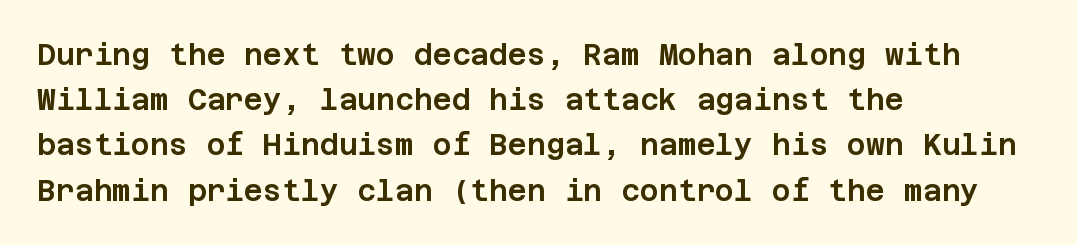
The image shows 29 px sans-serif type, upright; set left-aligned, normal line spacing (1.56x), normal letter spacing, not underlined; low stroke contrast and a large x-height.
